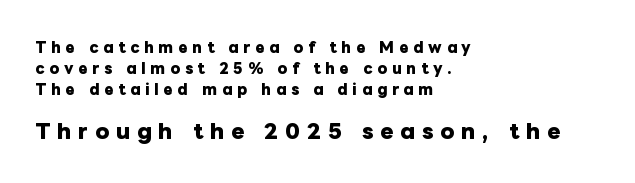
Q: Is the text bold? A: Yes.
Q: Is the text italic (slanted)? A: No, it is upright.
Q: Is the text underlined? A: No.
Q: How is the paragraph aligned? A: Left-aligned.
Q: Is the spacing between letters normal or unusually wide? A: Unusually wide.
Q: Is the spacing between lines tight, normal or loose? A: Normal.
Q: Which block of text is set in a larger size, the first (top) or the second (bottom)? A: The second (bottom) one.
